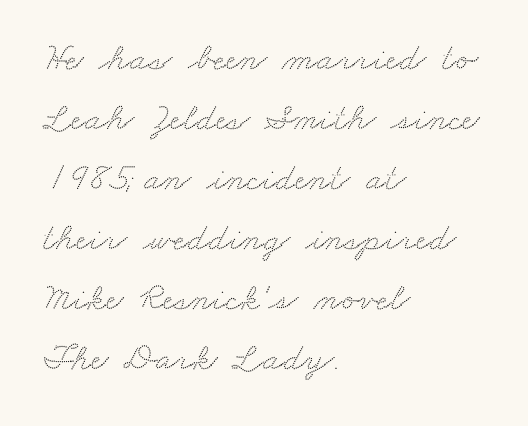
Q: Is the typeface a serif or a sans-serif typeface? A: Serif.
Q: Is the text underlined? A: No.
Q: How is the paragraph aligned? A: Left-aligned.
Q: Is the spacing between letters normal or unusually wide? A: Normal.
Q: Is the spacing between lines tight, normal or loose? A: Normal.
Q: Width (condensed, normal, or wide)? A: Wide.
Q: Stroke contrast? A: Medium.
Q: x-height? A: Small.
Q: Monospaced? A: No.
